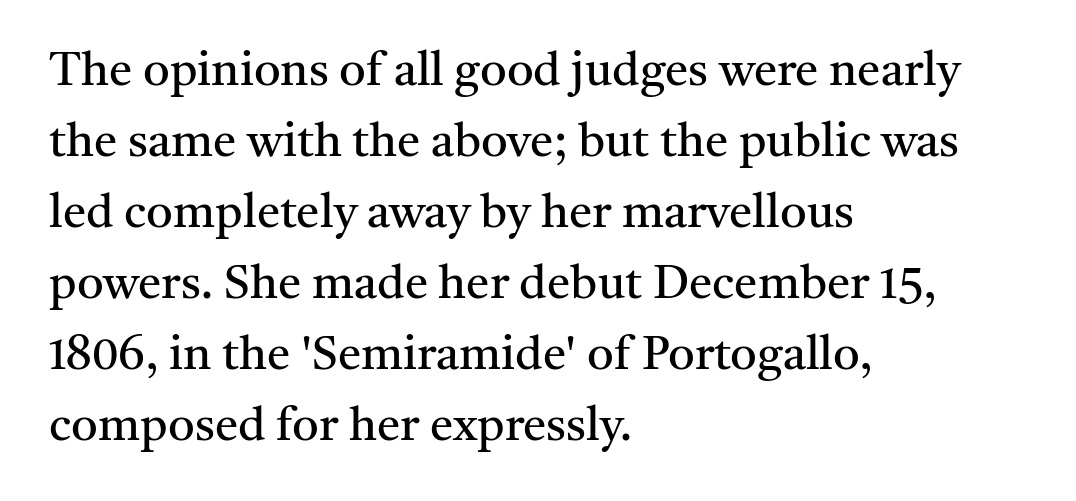
Q: Is the text bold? A: No.
Q: Is the text italic (slanted)? A: No, it is upright.
Q: Is the typeface a serif or a sans-serif typeface? A: Serif.
Q: Is the text underlined? A: No.
Q: How is the paragraph aligned? A: Left-aligned.
Q: Is the spacing between letters normal or unusually wide? A: Normal.
Q: Is the spacing between lines tight, normal or loose? A: Normal.
Q: Width (condensed, normal, or wide)? A: Normal.
Q: Stroke contrast? A: Medium.
Q: x-height? A: Medium.
Q: Monospaced? A: No.
